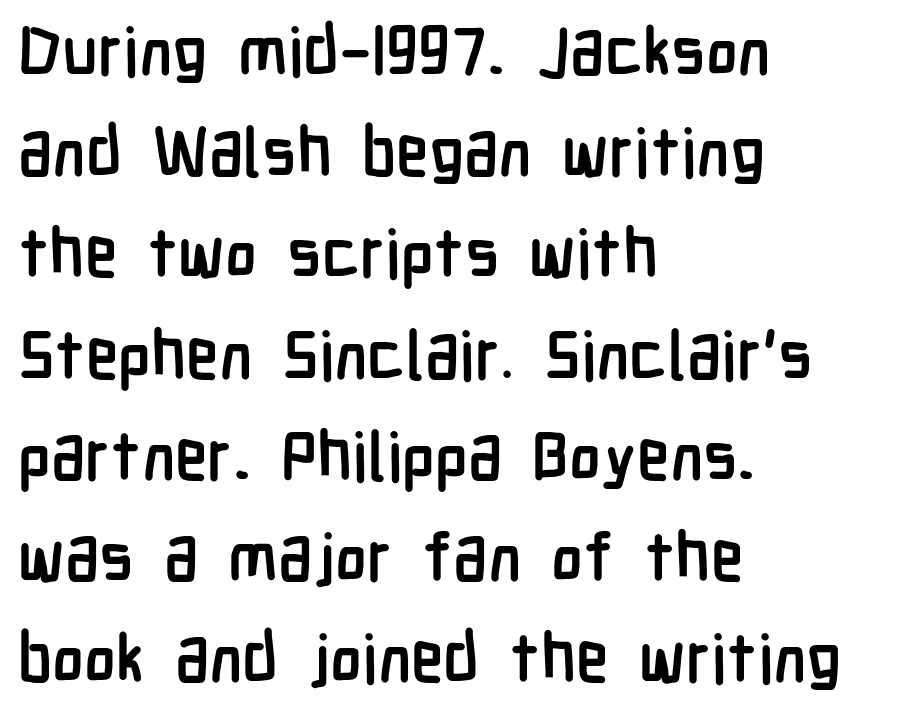
{"serif": "no", "italic": "no", "bold": "yes", "weight": "semibold", "width": "condensed", "stroke_contrast": "low", "x_height": "medium", "monospaced": "no", "underline": "no", "align": "left", "line_spacing": "normal", "line_spacing_ratio": 1.51, "letter_spacing": "normal", "letter_spacing_em": 0.0, "glyph_px": 67}
